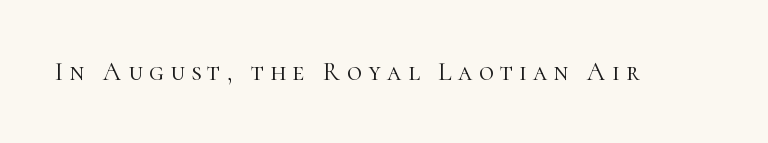
This is the regular roman posture of the typeface. This sample uses expanded letter spacing, leaving extra air between glyphs. No word sits above an underline. Ink coverage per letter is moderate at most.
